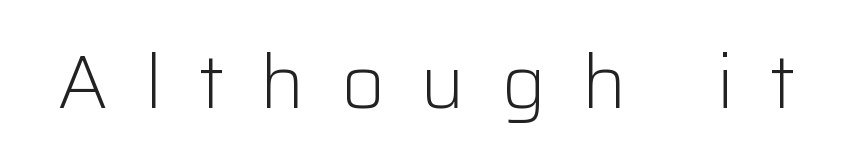
{"serif": "no", "italic": "no", "bold": "no", "weight": "light", "width": "normal", "stroke_contrast": "low", "x_height": "medium", "monospaced": "no", "underline": "no", "letter_spacing": "wide", "letter_spacing_em": 0.48, "glyph_px": 75}
